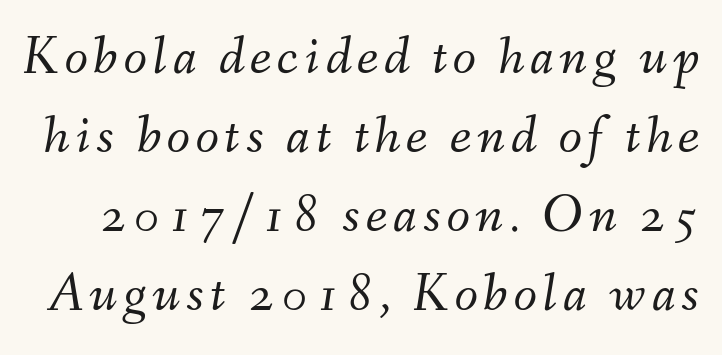
The image shows 54 px light type, italic (leaning right); set normal line spacing (1.46x), not underlined; medium stroke contrast and a small x-height.
